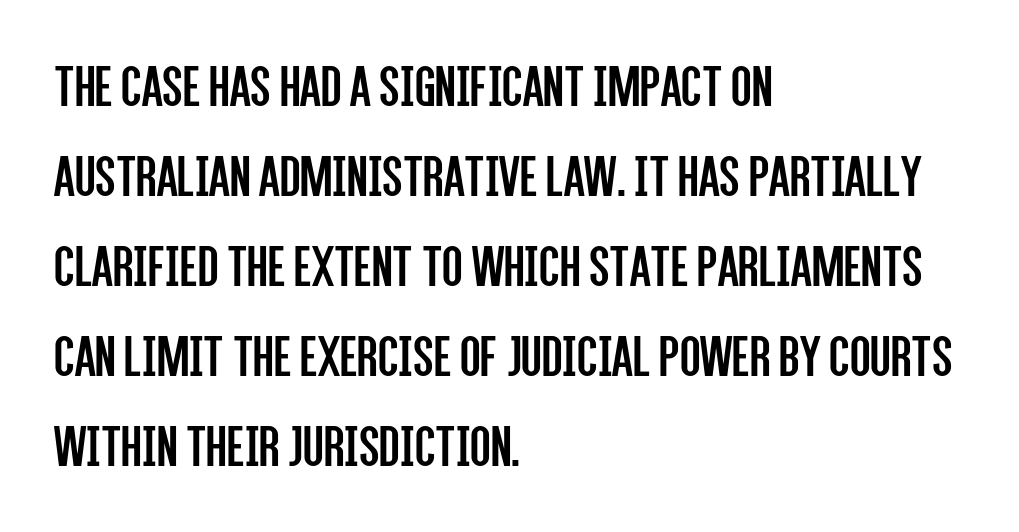
Q: Is the text bold? A: No.
Q: Is the text italic (slanted)? A: No, it is upright.
Q: Is the typeface a serif or a sans-serif typeface? A: Sans-serif.
Q: Is the text underlined? A: No.
Q: How is the paragraph aligned? A: Left-aligned.
Q: Is the spacing between letters normal or unusually wide? A: Normal.
Q: Is the spacing between lines tight, normal or loose? A: Normal.
Q: Width (condensed, normal, or wide)? A: Condensed.
Q: Stroke contrast? A: Low.
Q: x-height? A: Large.
Q: Monospaced? A: No.
